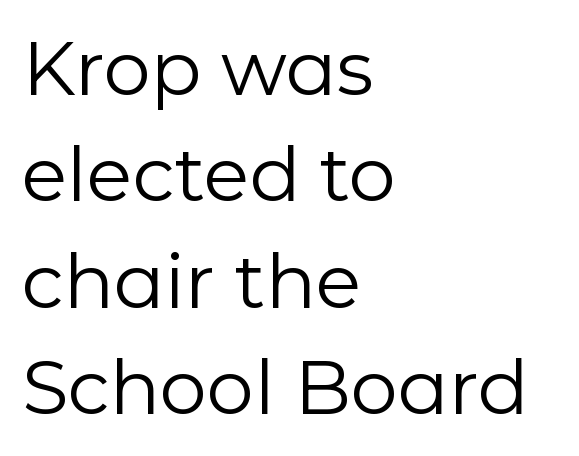
Style check: upright. The horizontal fit of the characters is conventional and even. This rendering features lettering with no underline. Students, observe: this is what conventionally led text looks like. Unlike a traditional serif, this face leaves its strokes unadorned. You could not count columns in this text — the font is proportionally spaced.
